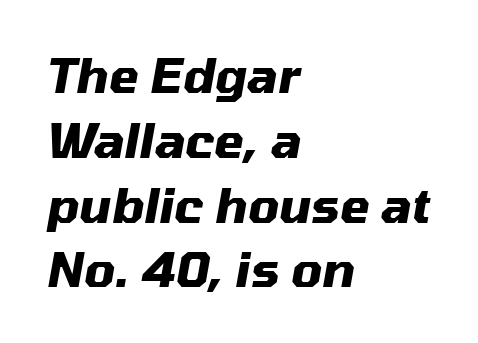
The rendering applies a slant to the glyphs. Heavy, bold letterforms. Beneath every word, the page is bare. Varying glyph widths throughout — classic text-font behaviour. These lines keep a tight, regular rhythm from letter to letter.
